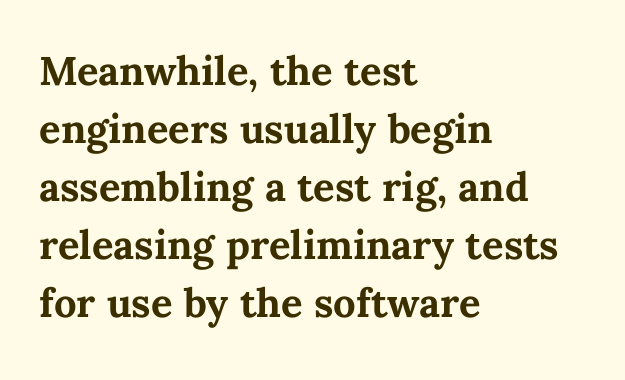
Q: Is the text bold? A: Yes.
Q: Is the text italic (slanted)? A: No, it is upright.
Q: Is the text underlined? A: No.
Q: How is the paragraph aligned? A: Left-aligned.
Q: Is the spacing between letters normal or unusually wide? A: Normal.
Q: Is the spacing between lines tight, normal or loose? A: Normal.
Q: Width (condensed, normal, or wide)? A: Normal.
Q: Stroke contrast? A: Medium.
Q: x-height? A: Medium.
Q: Monospaced? A: No.
